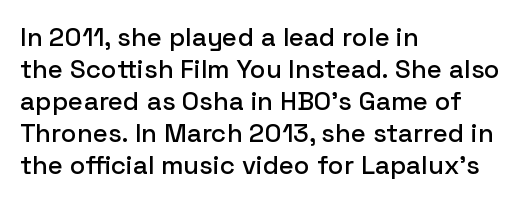
Q: Is the text italic (slanted)? A: No, it is upright.
Q: Is the text underlined? A: No.
Q: How is the paragraph aligned? A: Left-aligned.
Q: Is the spacing between letters normal or unusually wide? A: Normal.
